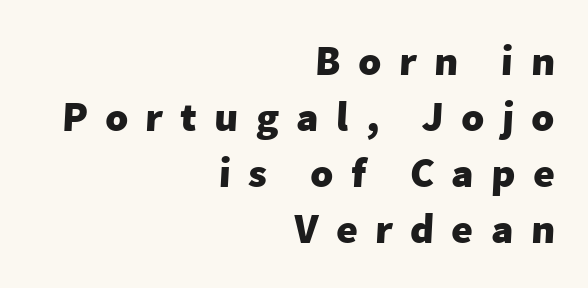
{"serif": "no", "bold": "yes", "weight": "heavy", "width": "normal", "stroke_contrast": "low", "x_height": "medium", "monospaced": "no", "underline": "no", "align": "right", "line_spacing": "normal", "line_spacing_ratio": 1.33, "letter_spacing": "wide", "letter_spacing_em": 0.41, "glyph_px": 42}
